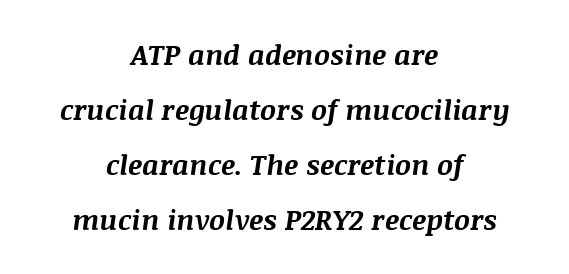
The image shows 28 px bold type, italic (leaning right); set centered, loose line spacing (1.97x), normal letter spacing, not underlined; medium stroke contrast and a large x-height.
